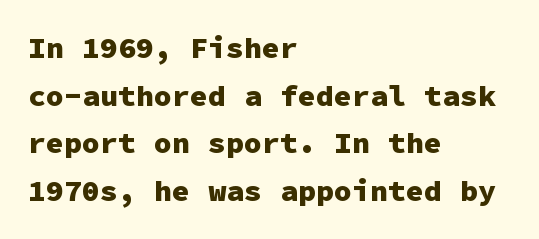
Weight: bold. The passage shown is typed in a monospace face where columns stay perfectly aligned. Descenders are the only things crossing below the line. Is the letter spacing exaggerated? No — it looks like the ordinary default.
